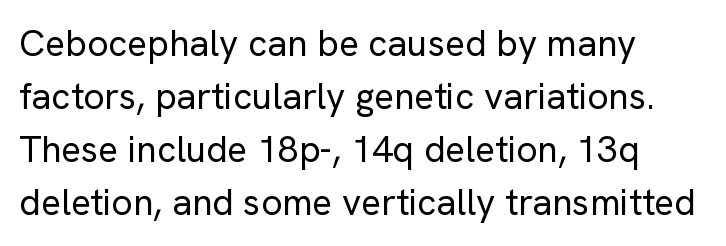
Regular leading. Stroke thickness stays within the range of a standard reading face or lighter. The passage is arranged the way most books set body copy — flush left. The rendering uses natural spacing where letterforms have individual widths. The face used here is a sans, in the tradition of grotesques and geometrics.
